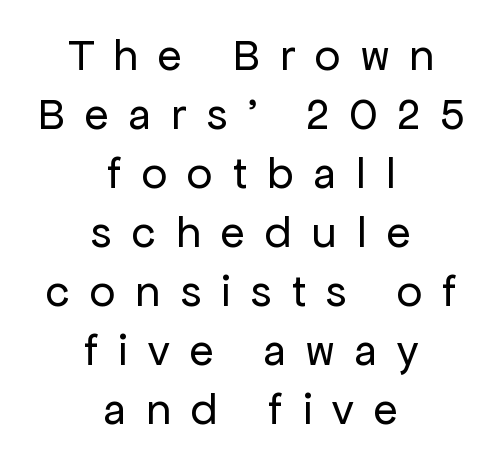
The image shows 45 px regular-weight sans-serif type, upright; set centered, normal line spacing (1.31x), unusually wide letter spacing (+0.45 em), not underlined; low stroke contrast and a medium x-height.
